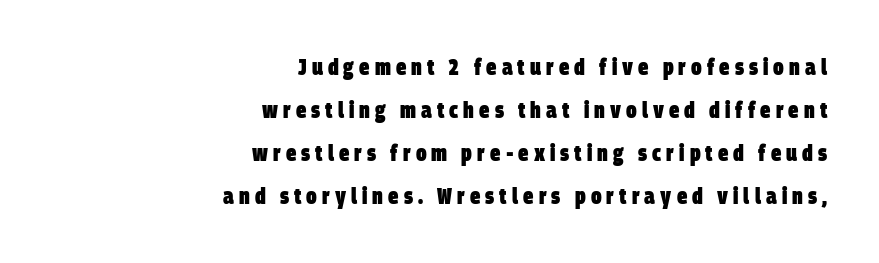
Q: Is the text bold? A: Yes.
Q: Is the text underlined? A: No.
Q: How is the paragraph aligned? A: Right-aligned.
Q: Is the spacing between letters normal or unusually wide? A: Unusually wide.
